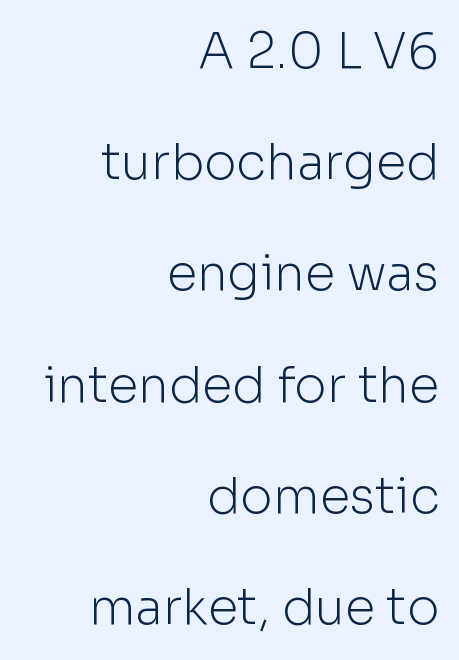
The image shows 49 px light sans-serif type, upright; set right-aligned, loose line spacing (2.27x), normal letter spacing, not underlined; low stroke contrast and a medium x-height.
